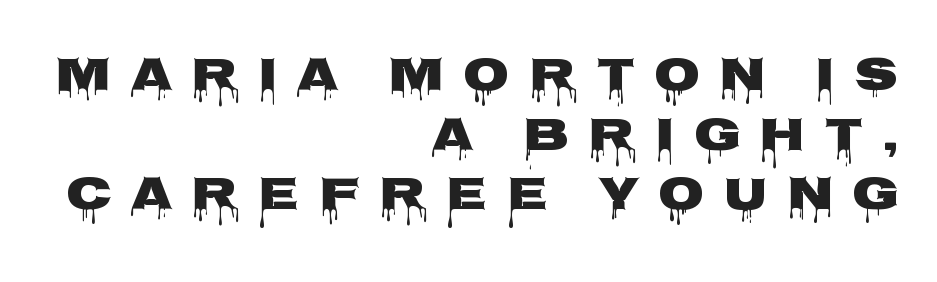
The image shows 48 px heavy, wide sans-serif type, upright; set right-aligned, line spacing 1.24x, unusually wide letter spacing (+0.39 em), not underlined; low stroke contrast and a large x-height.
